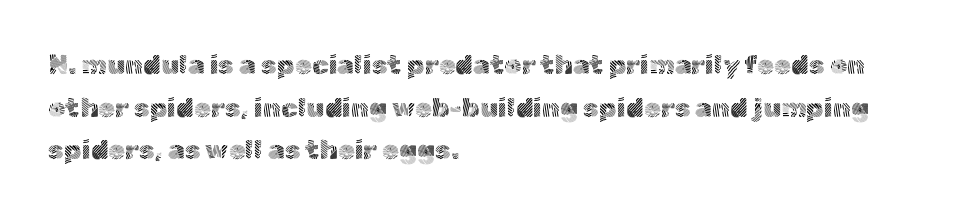
{"italic": "no", "bold": "no", "underline": "no", "align": "left", "line_spacing": "normal", "line_spacing_ratio": 1.58, "letter_spacing": "normal", "letter_spacing_em": 0.0, "glyph_px": 27}
